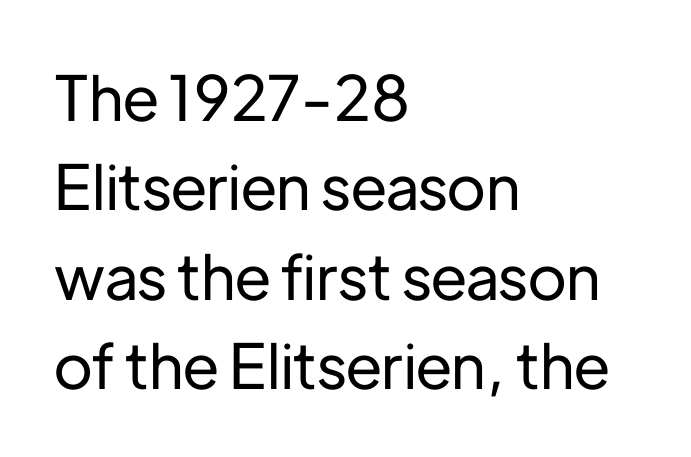
Q: Is the text italic (slanted)? A: No, it is upright.
Q: Is the typeface a serif or a sans-serif typeface? A: Sans-serif.
Q: Is the text underlined? A: No.
Q: How is the paragraph aligned? A: Left-aligned.
Q: Is the spacing between letters normal or unusually wide? A: Normal.
Q: Is the spacing between lines tight, normal or loose? A: Normal.
Q: Width (condensed, normal, or wide)? A: Normal.
Q: Stroke contrast? A: Low.
Q: x-height? A: Medium.
Q: Monospaced? A: No.
